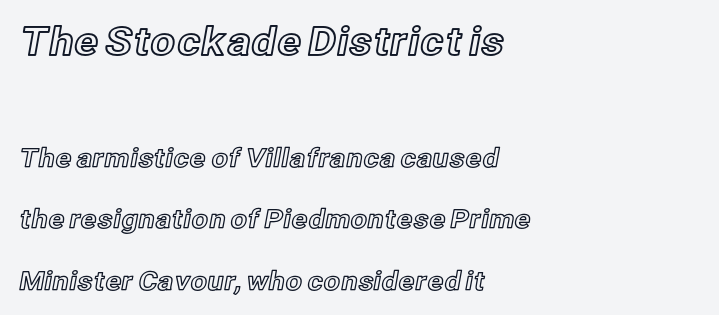
Q: Is the text italic (slanted)? A: Yes.
Q: Is the text underlined? A: No.
Q: How is the paragraph aligned? A: Left-aligned.
Q: Is the spacing between letters normal or unusually wide? A: Normal.
Q: Is the spacing between lines tight, normal or loose? A: Loose.
Q: Which block of text is set in a larger size, the first (top) or the second (bottom)? A: The first (top) one.
Q: Width (condensed, normal, or wide)? A: Normal.
Q: x-height? A: Medium.
Q: Monospaced? A: No.
